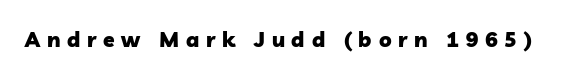
{"bold": "yes", "underline": "no", "letter_spacing": "wide", "letter_spacing_em": 0.32, "glyph_px": 21}
